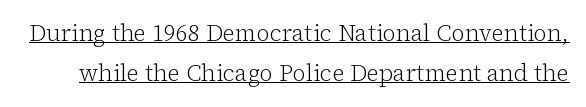
Like a heading marked for emphasis, these lines bear an underscore. Stroke thickness stays within the range of a standard reading face or lighter. Between one letter and the next there's only the usual sliver of space. Posture: straight, roman, zero tilt.
